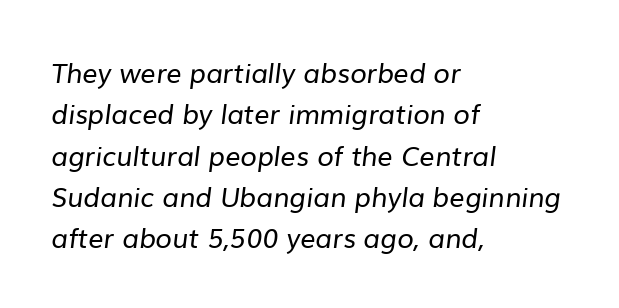
Q: Is the text bold? A: No.
Q: Is the text underlined? A: No.
Q: How is the paragraph aligned? A: Left-aligned.
Q: Is the spacing between letters normal or unusually wide? A: Normal.
Q: Is the spacing between lines tight, normal or loose? A: Normal.
